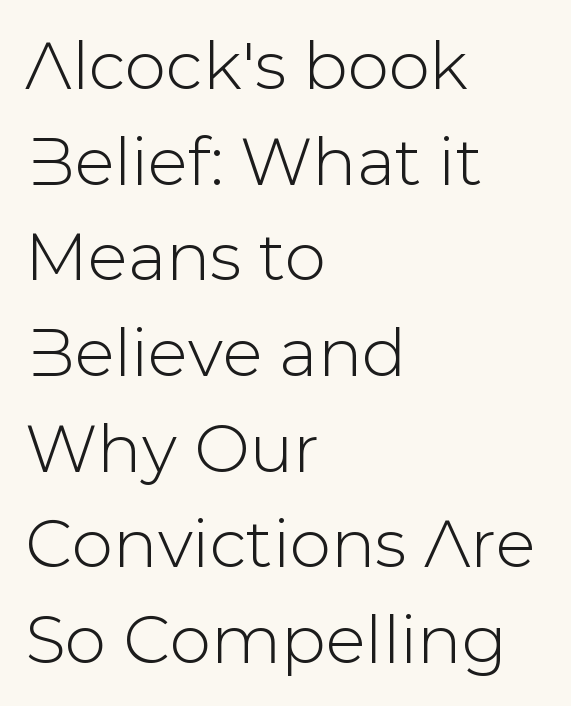
{"serif": "no", "italic": "no", "width": "normal", "stroke_contrast": "low", "x_height": "medium", "monospaced": "no", "underline": "no", "align": "left", "line_spacing": "normal", "line_spacing_ratio": 1.45, "letter_spacing": "normal", "letter_spacing_em": 0.0, "glyph_px": 66}
